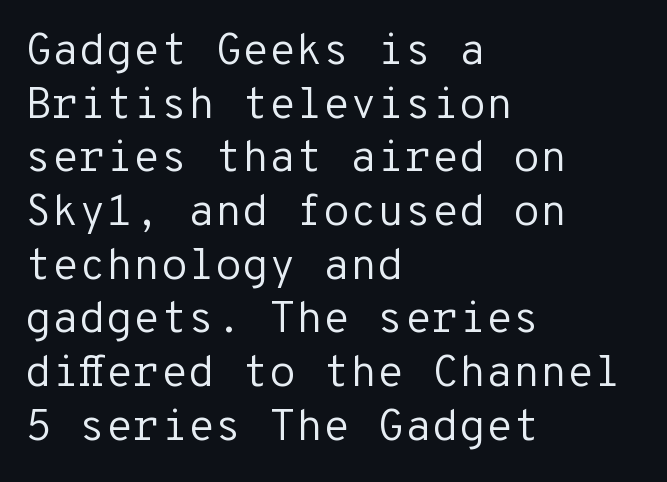
The font's upright variant was chosen for this text. Letter spacing: default. The typesetter chose a ragged-right arrangement here. Observe the absence of serifs on each vertical stroke in this sample.
